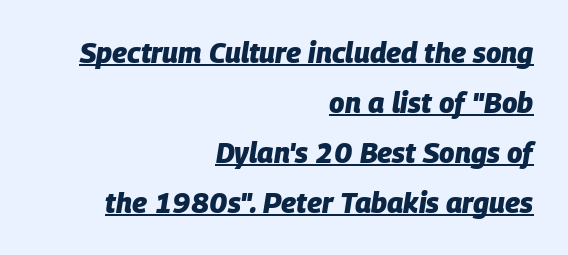
Q: Is the text bold? A: Yes.
Q: Is the text italic (slanted)? A: Yes, it leans right by about 9 degrees.
Q: Is the text underlined? A: Yes.
Q: How is the paragraph aligned? A: Right-aligned.
Q: Is the spacing between letters normal or unusually wide? A: Normal.
Q: Width (condensed, normal, or wide)? A: Normal.
Q: Stroke contrast? A: Low.
Q: x-height? A: Large.
Q: Monospaced? A: No.
